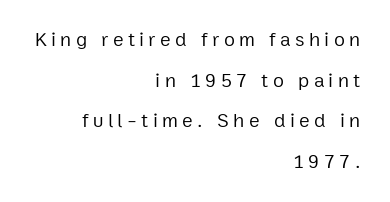
Q: Is the text bold? A: No.
Q: Is the text italic (slanted)? A: No, it is upright.
Q: Is the text underlined? A: No.
Q: How is the paragraph aligned? A: Right-aligned.
Q: Is the spacing between letters normal or unusually wide? A: Unusually wide.
Q: Is the spacing between lines tight, normal or loose? A: Loose.
